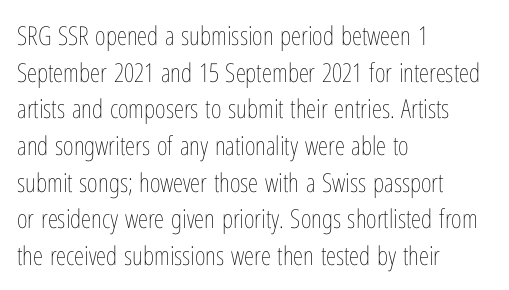
The image shows 26 px text type, upright; set left-aligned, normal line spacing (1.41x), normal letter spacing, not underlined.
